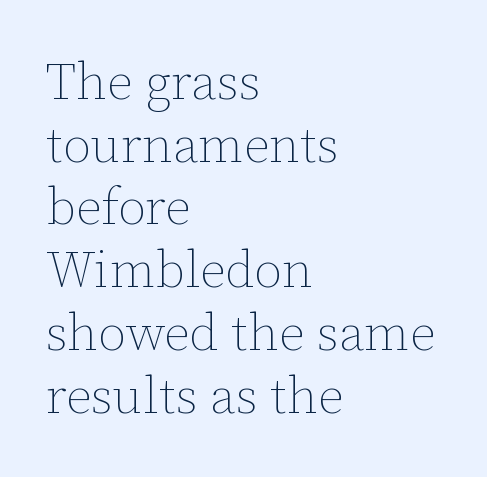
Default kerning and tracking; the words read as compact shapes. The letters advance in unequal steps, a hallmark of proportional type. Caption: face not bold, strokes unweighted. Designer's note — italics off, roman on. Line starts are locked; line ends wander.
